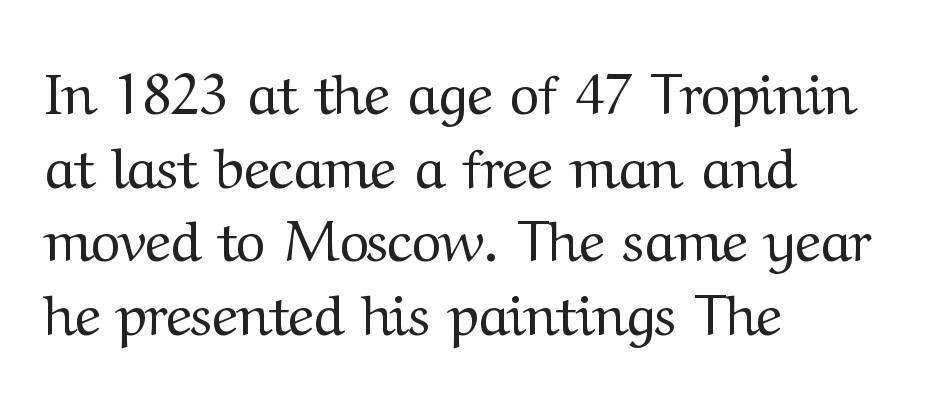
{"serif": "yes", "italic": "no", "bold": "no", "weight": "regular", "width": "normal", "stroke_contrast": "medium", "x_height": "medium", "monospaced": "no", "underline": "no", "align": "left", "line_spacing": "normal", "line_spacing_ratio": 1.29, "letter_spacing": "normal", "letter_spacing_em": 0.0, "glyph_px": 57}
